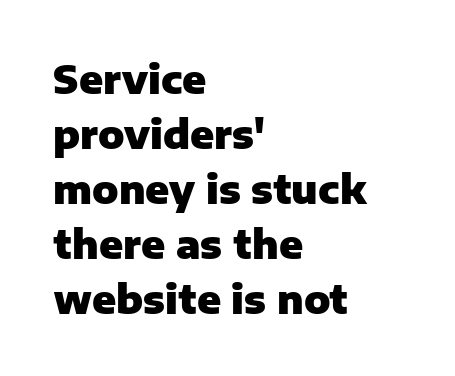
Classification — sans serif. Inter-character spacing is left at the font's built-in metrics. Plain, unruled lines of type. Typeset ragged right — the left edge is the straight one.
